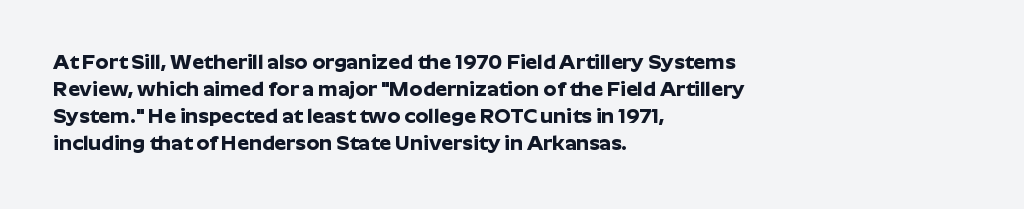
The image shows 21 px bold type, upright; set left-aligned, normal line spacing (1.28x), normal letter spacing, not underlined.
